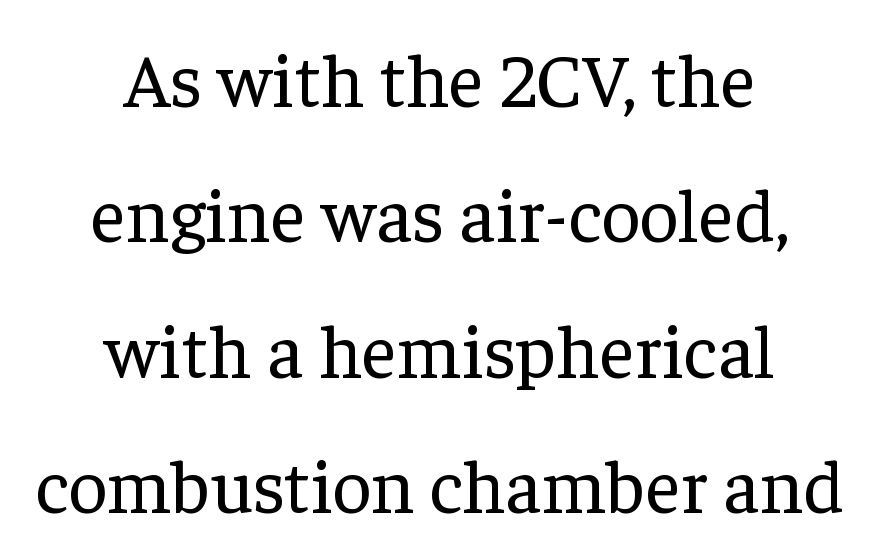
The image shows 76 px regular-weight serif type, upright; set centered, line spacing 1.78x, normal letter spacing, not underlined; low stroke contrast and a medium x-height.
